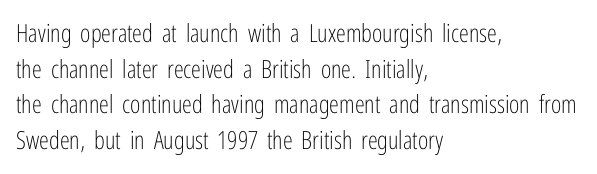
The image shows 25 px text type, upright; set left-aligned, normal line spacing (1.43x), normal letter spacing, not underlined.
